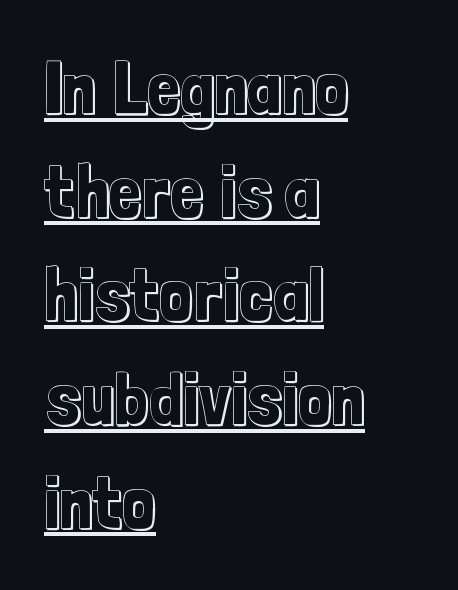
Whoever set this chose a conventional vertical rhythm. These characters rest on top of a visible drawn line. This sample uses plain, unmodified letter spacing. These lines are rendered in a variable-pitch font. Visually the block forms a straight wall on the left and a jagged coastline on the right.
